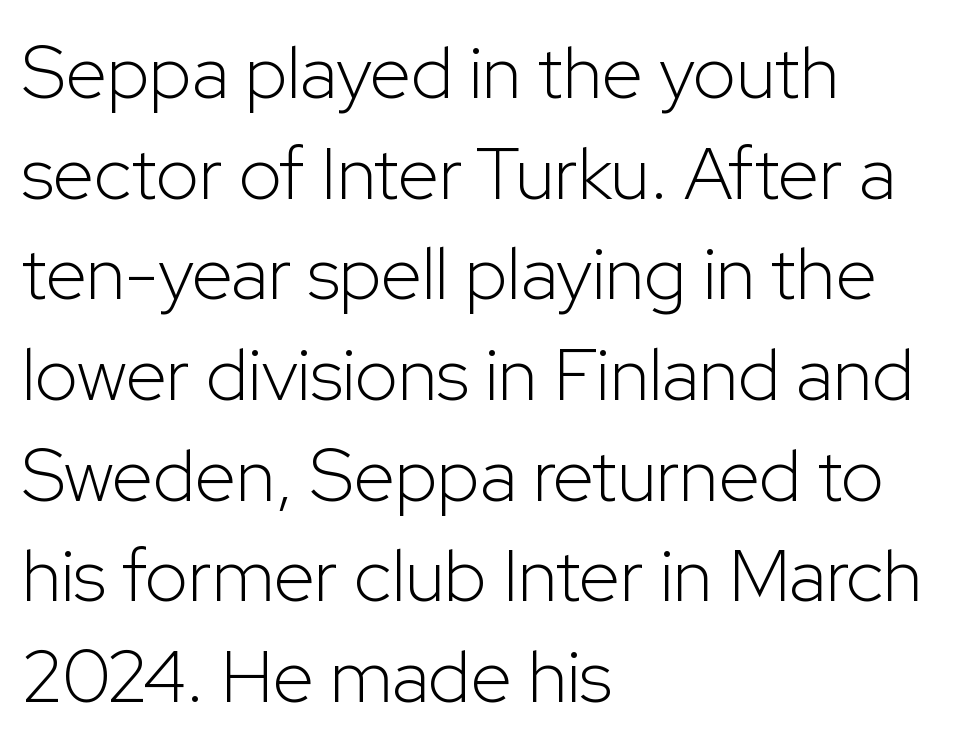
The image shows 74 px light sans-serif type, upright; set left-aligned, normal line spacing (1.36x), normal letter spacing, not underlined; low stroke contrast and a medium x-height.
